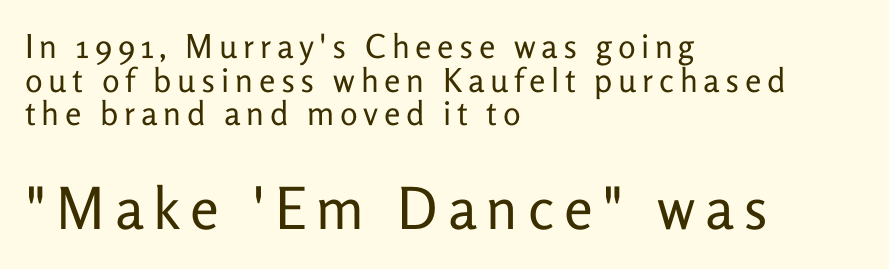
{"serif": "no", "italic": "no", "bold": "no", "weight": "regular", "width": "normal", "stroke_contrast": "low", "x_height": "medium", "monospaced": "no", "underline": "no", "align": "left", "line_spacing": "tight", "line_spacing_ratio": 1.02, "larger_block": "second", "size_ratio": 1.76, "glyph_px": 58}
